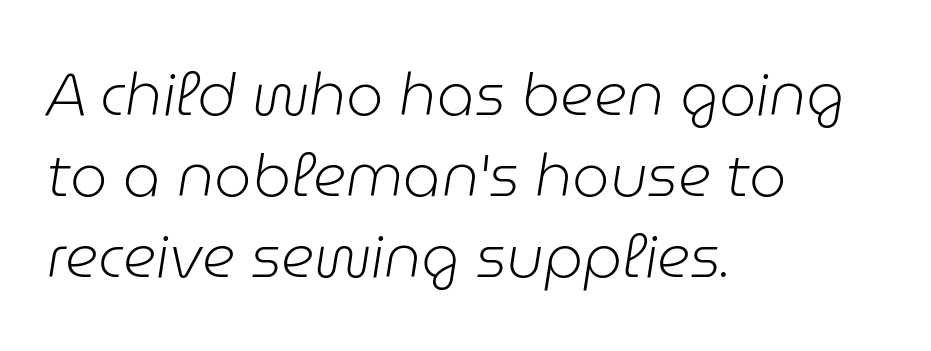
Q: Is the text bold? A: No.
Q: Is the text italic (slanted)? A: Yes, it leans right by about 9 degrees.
Q: Is the text underlined? A: No.
Q: How is the paragraph aligned? A: Left-aligned.
Q: Is the spacing between letters normal or unusually wide? A: Normal.
Q: Is the spacing between lines tight, normal or loose? A: Normal.
Q: Width (condensed, normal, or wide)? A: Normal.
Q: Stroke contrast? A: Low.
Q: x-height? A: Medium.
Q: Monospaced? A: No.
